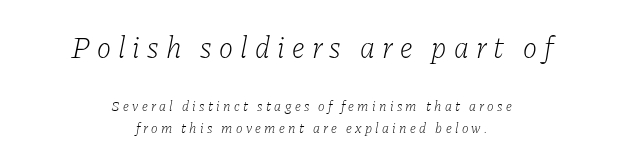
This sample has the flowing, uneven cadence of proportional lettering. The whole block is typeset with a tilt. Heft: none added — not bold. The space between consecutive lines is moderate. The upper block of text is set noticeably larger than the block beneath it. The tracking reads as deliberately expanded to a designer's eye.
